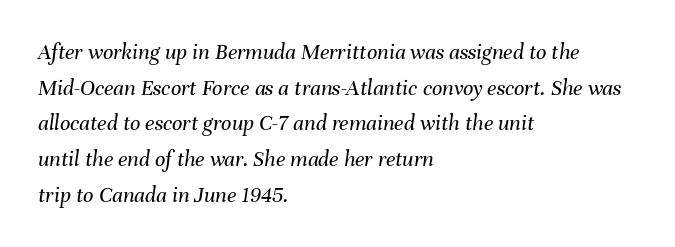
Honestly, the letter spacing is just normal — you wouldn't notice it. These glyphs show unthickened strokes, regular width or finer. All the whitespace from short lines collects on the right. Regular leading. Italic: yes, the glyphs are oblique.
